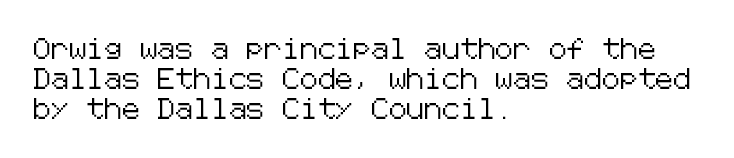
The image shows 20 px text type, upright; set left-aligned, normal line spacing (1.5x), normal letter spacing, not underlined.
